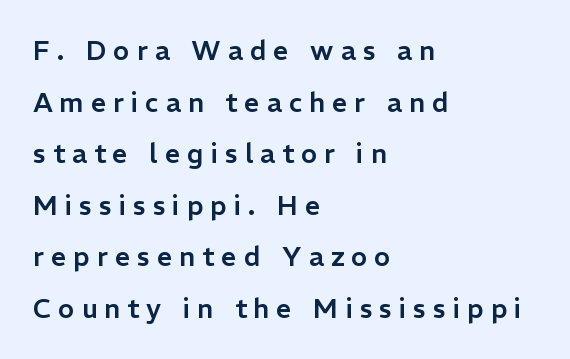
These lines stack with their left ends in a neat column. Bare-footed words on every line. The horizontal fit of the characters is loose and conspicuously gappy. Quick note: interline space is abundant. Ordinary non-slanted type is in use.
